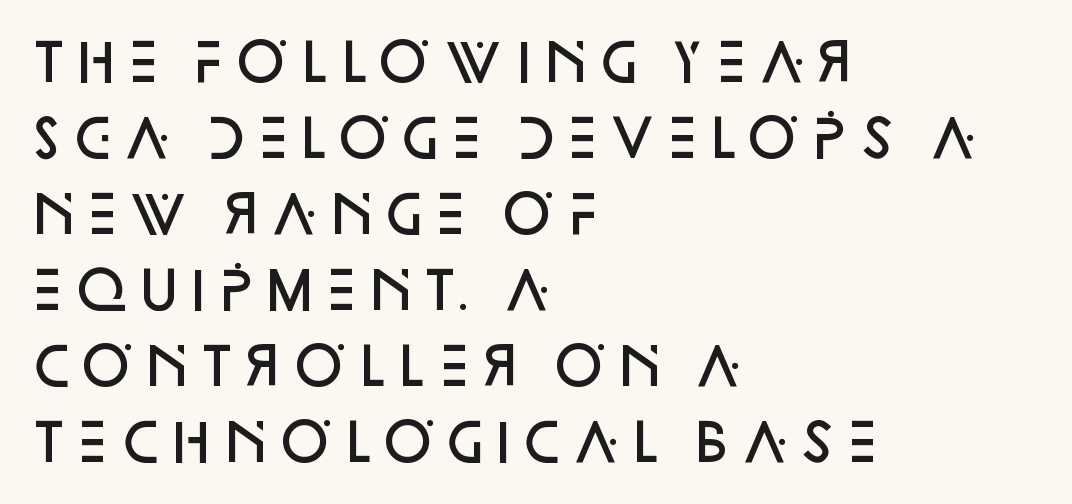
{"serif": "no", "italic": "no", "bold": "semi", "weight": "semibold", "width": "normal", "stroke_contrast": "low", "x_height": "large", "monospaced": "no", "underline": "no", "align": "left", "line_spacing": "normal", "line_spacing_ratio": 1.49, "letter_spacing": "normal", "letter_spacing_em": 0.0, "glyph_px": 51}
